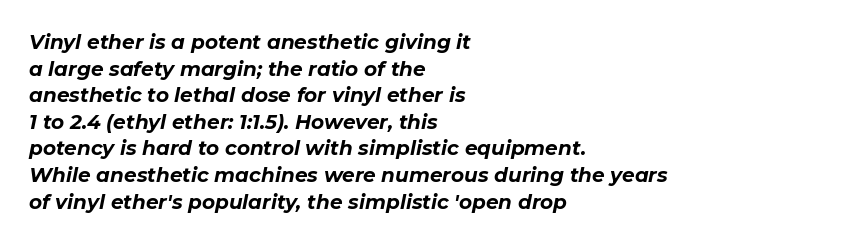
{"italic": "yes", "lean": "right", "slant_degrees": 11, "bold": "yes", "underline": "no", "align": "left", "line_spacing": "normal", "line_spacing_ratio": 1.33, "letter_spacing": "normal", "letter_spacing_em": 0.0, "glyph_px": 20}
